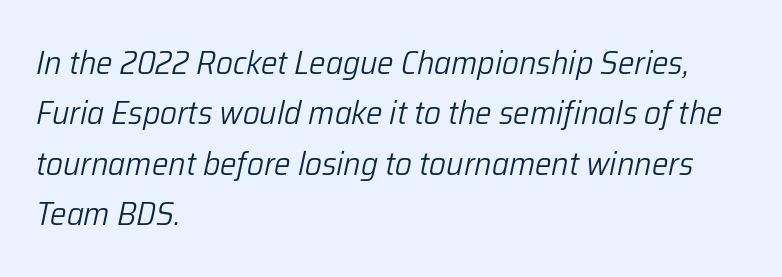
Heft: none added — not bold. Look at the tracking — it's just the regular setting, nothing added. Posture: slanted. Letters rest on an invisible, unmarked baseline. Short and long lines alike share a common starting point at left.
